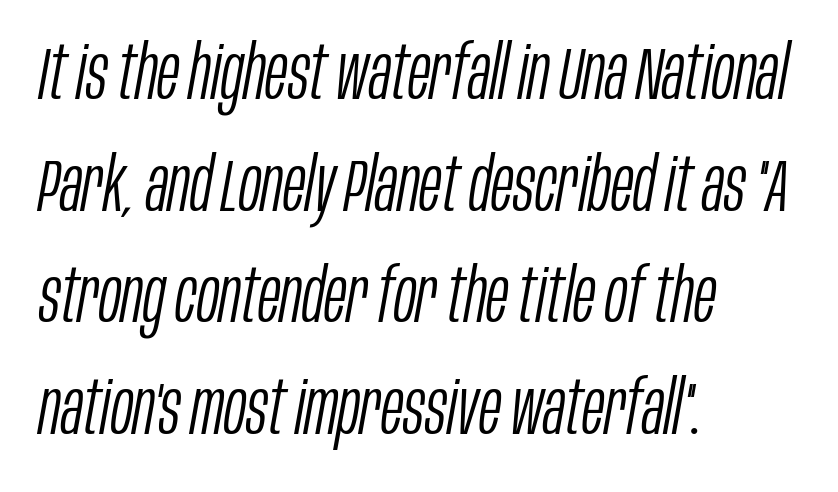
Notice how the stems are inclined rather than vertical — that's the hallmark of italics. Visually the block forms a straight wall on the left and a jagged coastline on the right. Horizontal bands of white between lines are of average thickness. The typesetting does not lean heavy: it is not bold.
